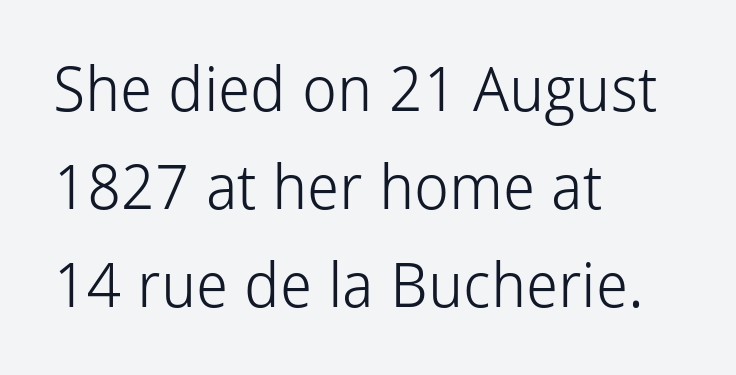
The type is set solid horizontally, with unmodified tracking. These lines sit exactly where default settings would place them. The space directly below the letters is spotless. A roman cut, with each character standing at attention. Weight: not bold — regular or lighter. Spacing verdict: proportional, widths tailored to each character.
